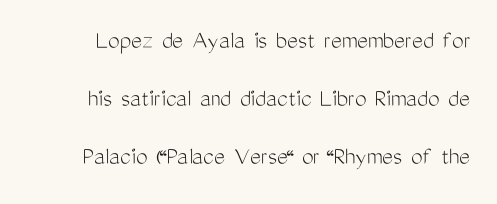
The image shows 26 px text type, upright; set loose line spacing (2.23x), normal letter spacing, not underlined.
